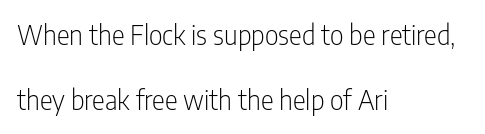
Q: Is the text bold? A: No.
Q: Is the text italic (slanted)? A: No, it is upright.
Q: Is the text underlined? A: No.
Q: How is the paragraph aligned? A: Left-aligned.
Q: Is the spacing between letters normal or unusually wide? A: Normal.
Q: Is the spacing between lines tight, normal or loose? A: Loose.
